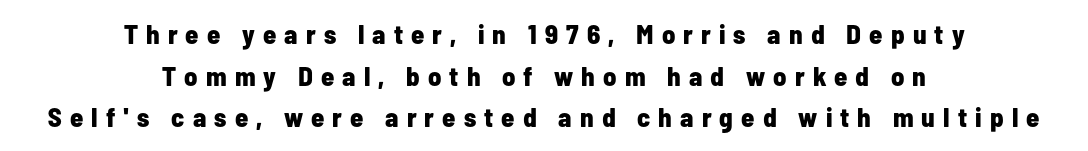
These lines carry a lot of weight — the face is fully bold. One-word summary of the alignment: center. Honestly, the letter spacing is so wide it's the main thing you notice. The lines sit at an ordinary, default distance from one another. The strip under each line holds only bare page.
